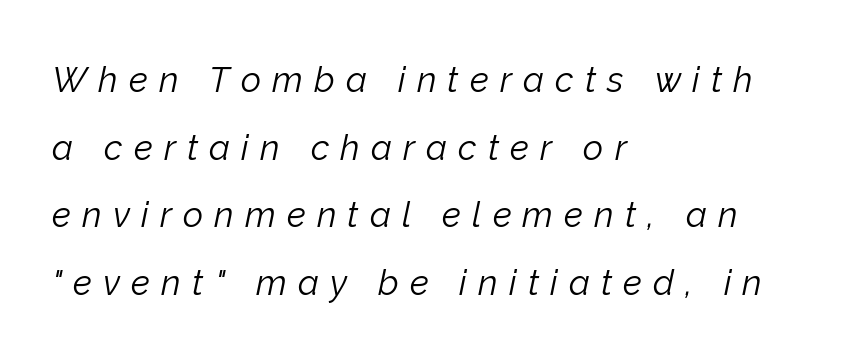
{"italic": "yes", "lean": "right", "slant_degrees": 12, "bold": "no", "weight": "light", "width": "normal", "stroke_contrast": "low", "x_height": "medium", "monospaced": "no", "underline": "no", "align": "left", "line_spacing": "loose", "line_spacing_ratio": 1.93, "letter_spacing": "wide", "letter_spacing_em": 0.32, "glyph_px": 35}
